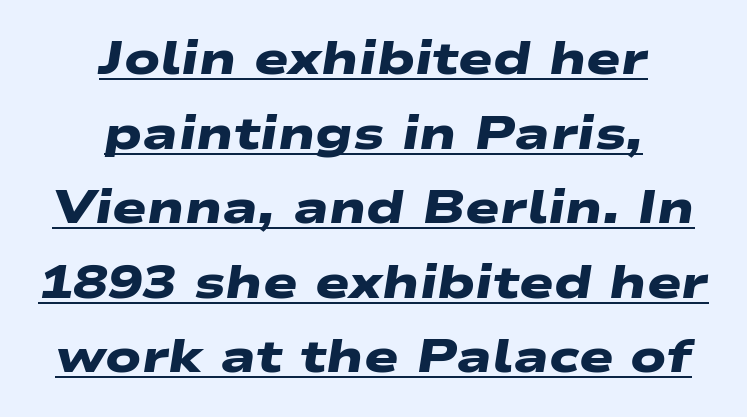
Q: Is the text bold? A: Yes.
Q: Is the typeface a serif or a sans-serif typeface? A: Sans-serif.
Q: Is the text underlined? A: Yes.
Q: How is the paragraph aligned? A: Centered.
Q: Is the spacing between letters normal or unusually wide? A: Normal.
Q: Is the spacing between lines tight, normal or loose? A: Normal.
Q: Width (condensed, normal, or wide)? A: Wide.
Q: Stroke contrast? A: Low.
Q: x-height? A: Medium.
Q: Monospaced? A: No.
